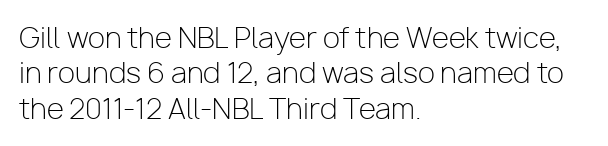
The image shows 28 px light sans-serif type, upright; set left-aligned, normal line spacing (1.26x), normal letter spacing, not underlined; low stroke contrast and a medium x-height.
